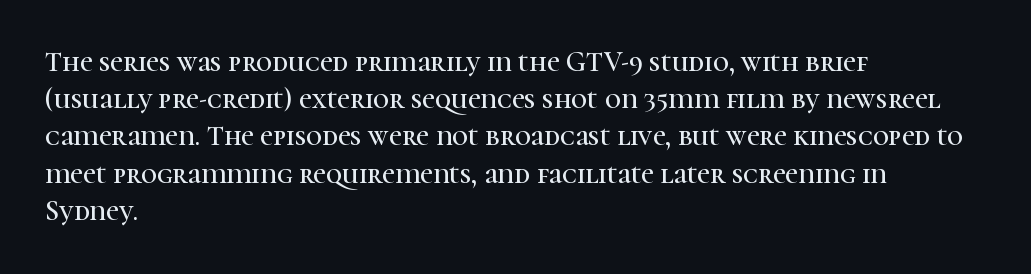
Typeset ragged right — the left edge is the straight one. The lines sit at an ordinary, default distance from one another. The typography opts for an upright posture over an oblique one. The passage shown is not underscored anywhere.
